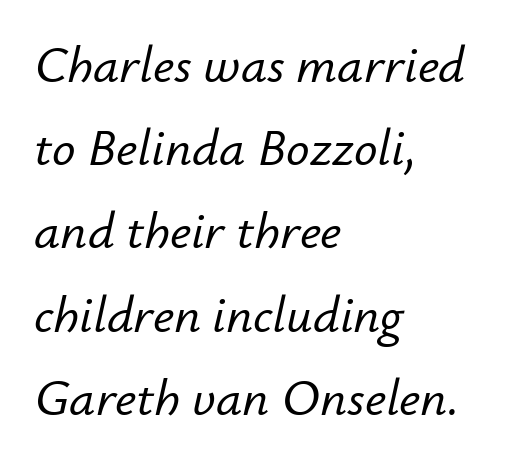
Q: Is the text italic (slanted)? A: Yes, it leans right by about 12 degrees.
Q: Is the text underlined? A: No.
Q: How is the paragraph aligned? A: Left-aligned.
Q: Is the spacing between letters normal or unusually wide? A: Normal.
Q: Is the spacing between lines tight, normal or loose? A: Normal.
Q: Width (condensed, normal, or wide)? A: Normal.
Q: Stroke contrast? A: Low.
Q: x-height? A: Small.
Q: Monospaced? A: No.
